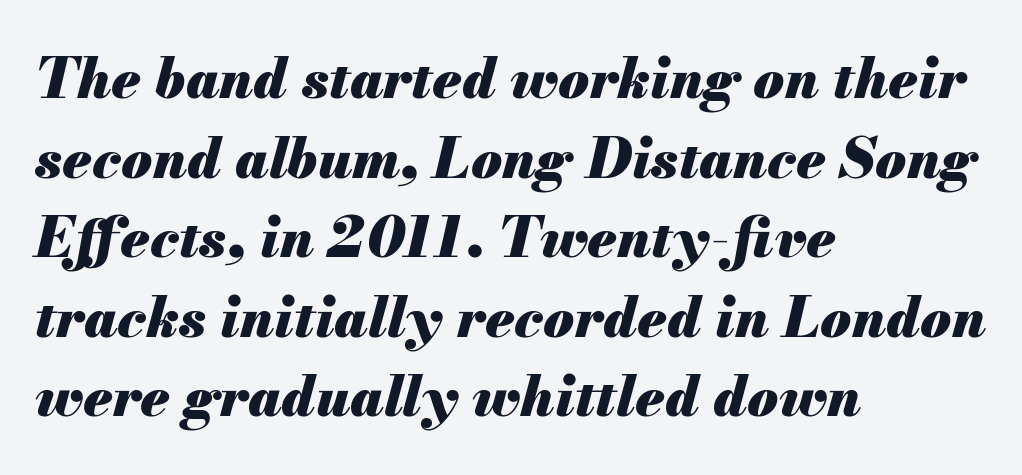
The image shows 56 px heavy type, italic (leaning right); set left-aligned, normal line spacing (1.42x), normal letter spacing, not underlined; medium stroke contrast and a small x-height.
